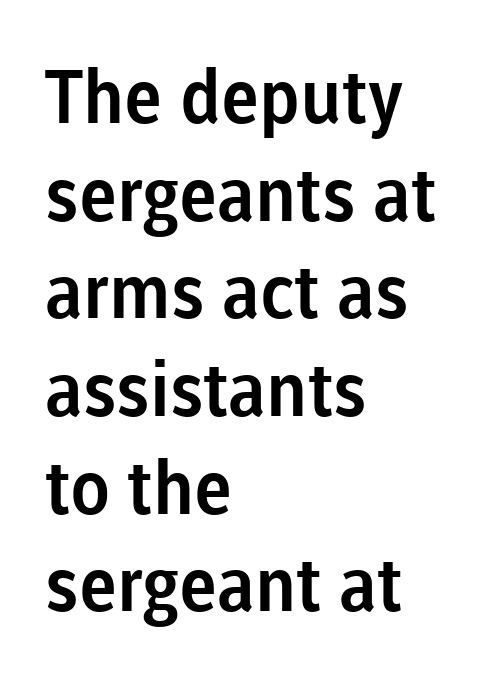
The image shows 74 px sans-serif type, upright; set left-aligned, normal line spacing (1.32x), normal letter spacing, not underlined; low stroke contrast and a medium x-height.
